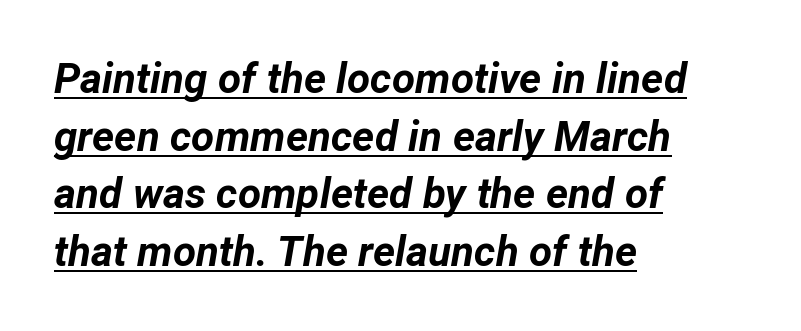
The image shows 42 px bold type, italic (leaning right); set left-aligned, normal line spacing (1.37x), normal letter spacing, underlined; low stroke contrast and a medium x-height.
